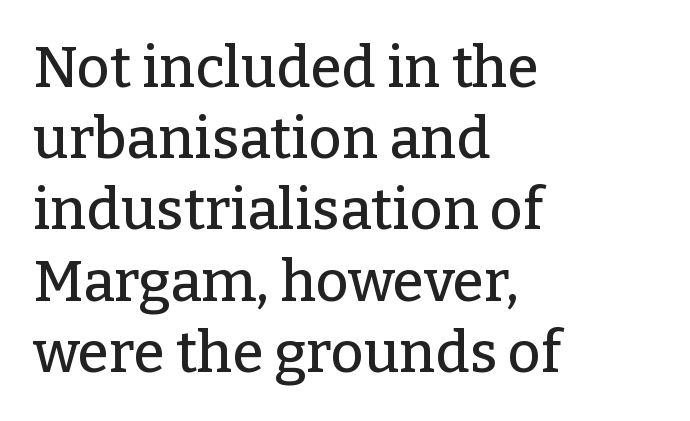
Q: Is the text italic (slanted)? A: No, it is upright.
Q: Is the typeface a serif or a sans-serif typeface? A: Serif.
Q: Is the text underlined? A: No.
Q: How is the paragraph aligned? A: Left-aligned.
Q: Is the spacing between letters normal or unusually wide? A: Normal.
Q: Is the spacing between lines tight, normal or loose? A: Normal.
Q: Width (condensed, normal, or wide)? A: Normal.
Q: Stroke contrast? A: Low.
Q: x-height? A: Medium.
Q: Monospaced? A: No.
